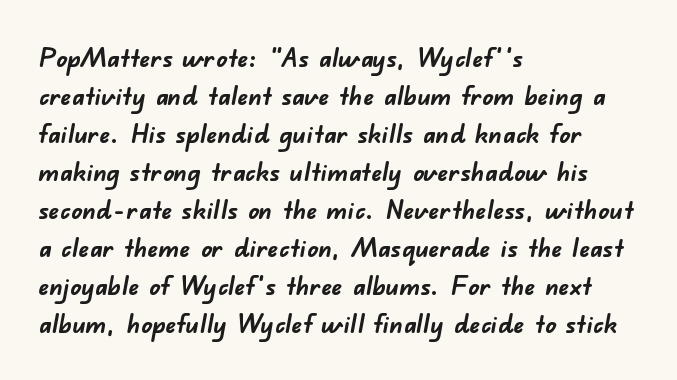
Beneath every word, the page is bare. Short note: letters normally spaced. Does the leading feel generous? No, just average. Alignment: flush left.
